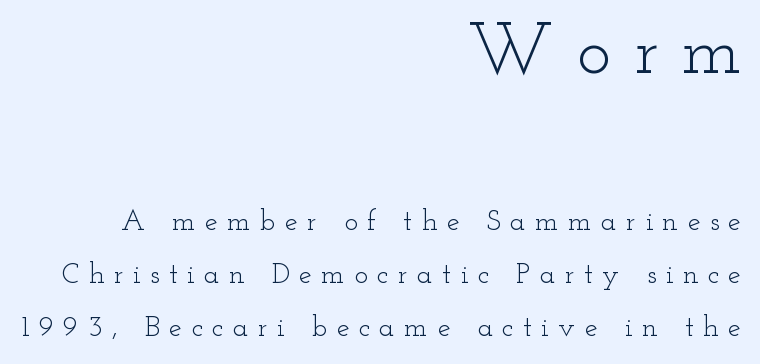
The area under the type is left untouched. Tall strokes in this sample are plumb rather than angled. Serif or sans? Serif — the stroke terminals have little feet. How are the letters spaced? Widely, with obvious added tracking.
